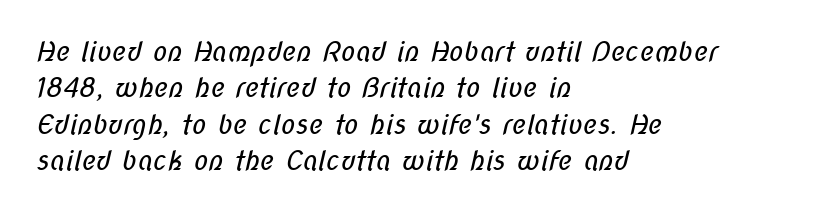
Q: Is the text bold? A: No.
Q: Is the text underlined? A: No.
Q: How is the paragraph aligned? A: Left-aligned.
Q: Is the spacing between letters normal or unusually wide? A: Normal.
Q: Is the spacing between lines tight, normal or loose? A: Normal.
